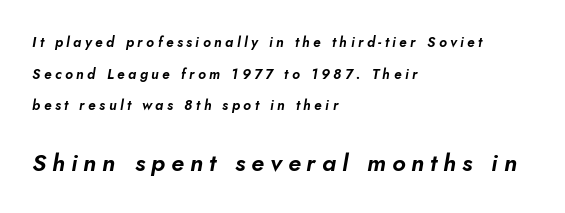
The image shows 24 px text type, italic (leaning right); set left-aligned, loose line spacing (2.26x), unusually wide letter spacing (+0.25 em), not underlined; the second (bottom) block is 1.71x larger.
